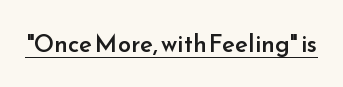
{"italic": "no", "bold": "semi", "underline": "yes", "letter_spacing": "normal", "letter_spacing_em": 0.0, "glyph_px": 24}
